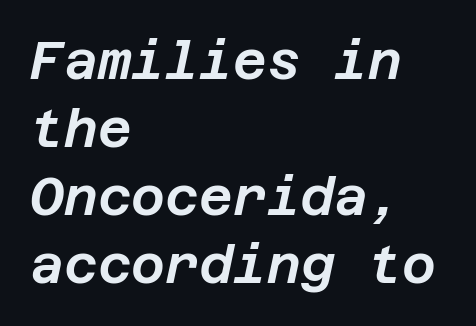
{"italic": "yes", "lean": "right", "slant_degrees": 12, "width": "normal", "stroke_contrast": "low", "x_height": "large", "underline": "no", "align": "left", "line_spacing": "normal", "line_spacing_ratio": 1.31, "letter_spacing": "normal", "letter_spacing_em": 0.0, "glyph_px": 52}
